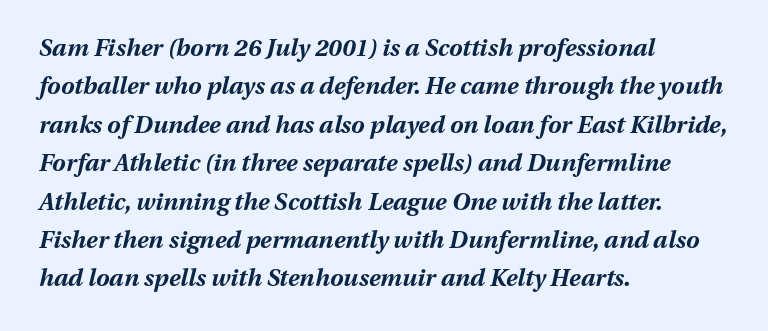
Q: Is the text bold? A: Yes.
Q: Is the text italic (slanted)? A: Yes, it leans right by about 13 degrees.
Q: Is the text underlined? A: No.
Q: How is the paragraph aligned? A: Left-aligned.
Q: Is the spacing between letters normal or unusually wide? A: Normal.
Q: Is the spacing between lines tight, normal or loose? A: Normal.
